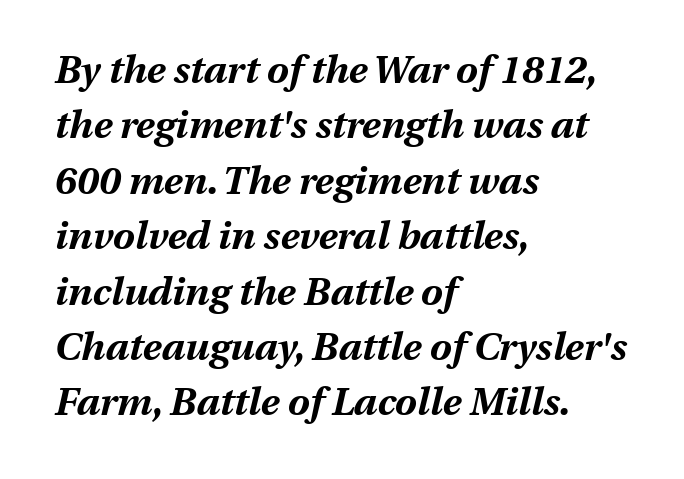
Vertically, the passage feels balanced, rows spaced as you'd expect. Type without underlining. Reading down the block, your eye returns to a fixed left position each line. Rendered with sloped, italic letterforms. In terms of letterspacing, this is plain default setting. A dark, heavy texture on the line: the type is bold.
